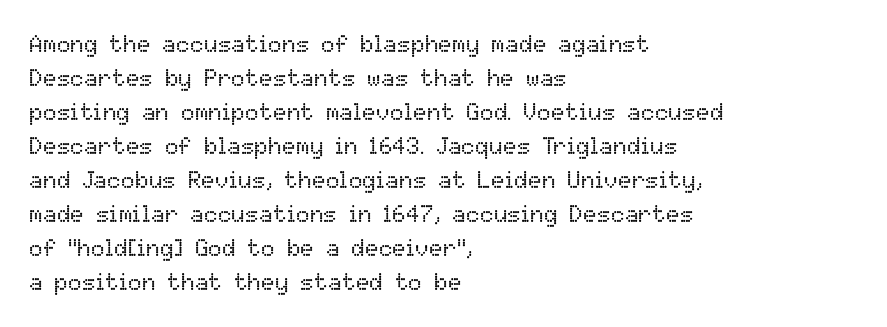
{"italic": "no", "bold": "no", "underline": "no", "align": "left", "line_spacing": "normal", "line_spacing_ratio": 1.48, "letter_spacing": "normal", "letter_spacing_em": 0.0, "glyph_px": 23}
